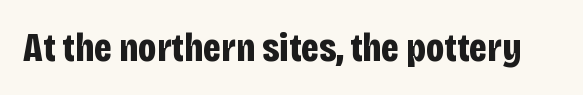
Q: Is the text bold? A: Yes.
Q: Is the text italic (slanted)? A: No, it is upright.
Q: Is the typeface a serif or a sans-serif typeface? A: Sans-serif.
Q: Is the text underlined? A: No.
Q: Is the spacing between letters normal or unusually wide? A: Normal.
Q: Width (condensed, normal, or wide)? A: Condensed.
Q: Stroke contrast? A: Low.
Q: x-height? A: Large.
Q: Monospaced? A: No.
